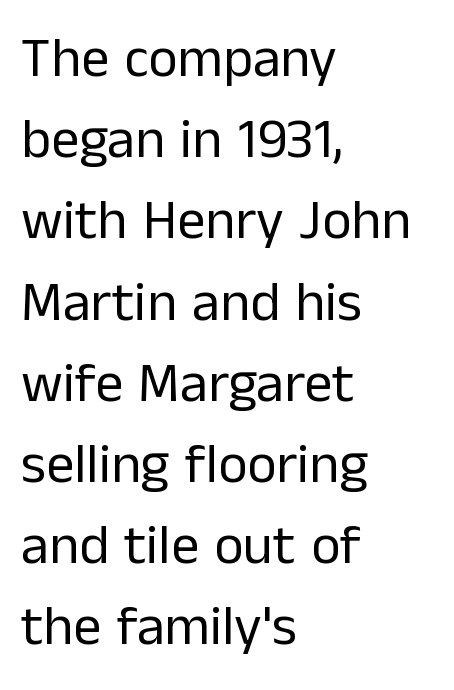
Q: Is the text bold? A: No.
Q: Is the text italic (slanted)? A: No, it is upright.
Q: Is the typeface a serif or a sans-serif typeface? A: Sans-serif.
Q: Is the text underlined? A: No.
Q: How is the paragraph aligned? A: Left-aligned.
Q: Is the spacing between letters normal or unusually wide? A: Normal.
Q: Is the spacing between lines tight, normal or loose? A: Normal.
Q: Width (condensed, normal, or wide)? A: Normal.
Q: Stroke contrast? A: Low.
Q: x-height? A: Medium.
Q: Monospaced? A: No.
